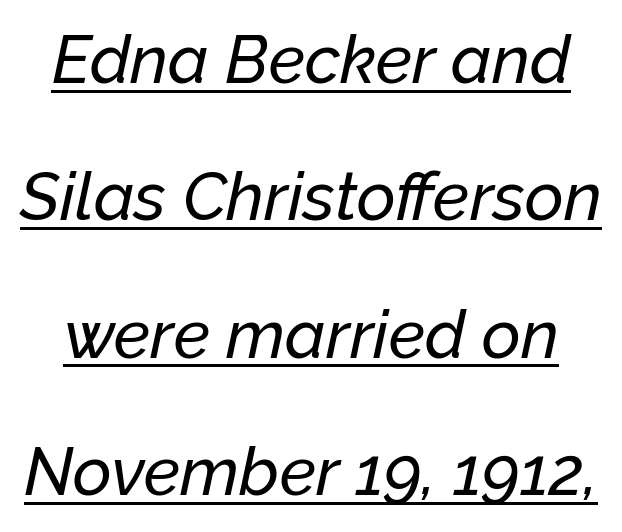
{"italic": "yes", "lean": "right", "slant_degrees": 12, "width": "normal", "stroke_contrast": "low", "x_height": "medium", "monospaced": "no", "underline": "yes", "line_spacing": "loose", "line_spacing_ratio": 2.05, "letter_spacing": "normal", "letter_spacing_em": 0.0, "glyph_px": 67}
